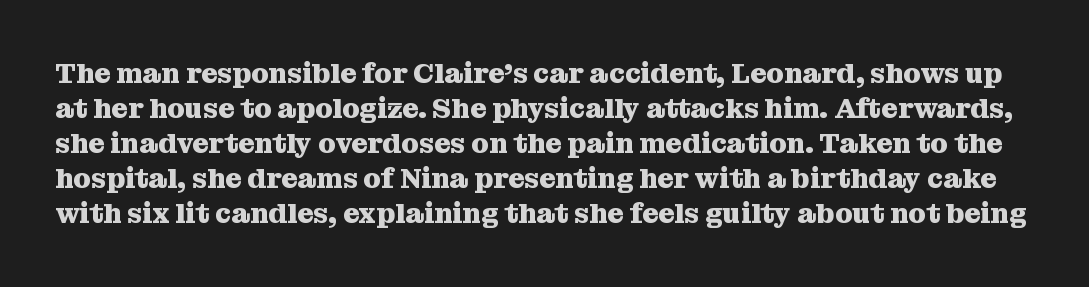
Q: Is the text bold? A: Yes.
Q: Is the text italic (slanted)? A: No, it is upright.
Q: Is the typeface a serif or a sans-serif typeface? A: Serif.
Q: Is the text underlined? A: No.
Q: Is the spacing between letters normal or unusually wide? A: Normal.
Q: Is the spacing between lines tight, normal or loose? A: Normal.
Q: Width (condensed, normal, or wide)? A: Normal.
Q: Stroke contrast? A: Medium.
Q: x-height? A: Medium.
Q: Monospaced? A: No.
